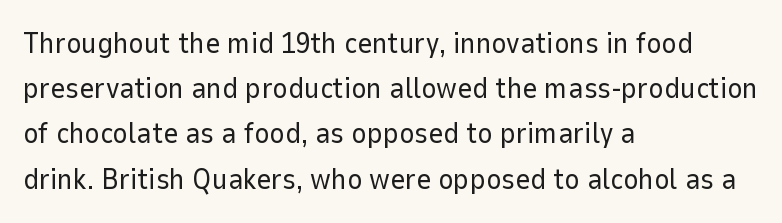
The image shows 29 px regular-weight sans-serif type, upright; set left-aligned, normal line spacing (1.56x), normal letter spacing, not underlined; low stroke contrast and a medium x-height.
